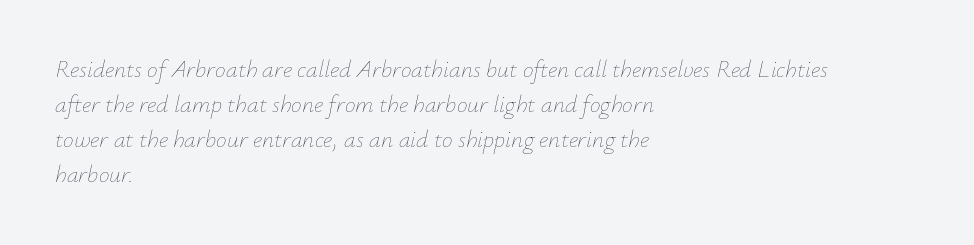
The image shows 24 px text type, italic (leaning right); set left-aligned, normal line spacing (1.46x), normal letter spacing, not underlined.
